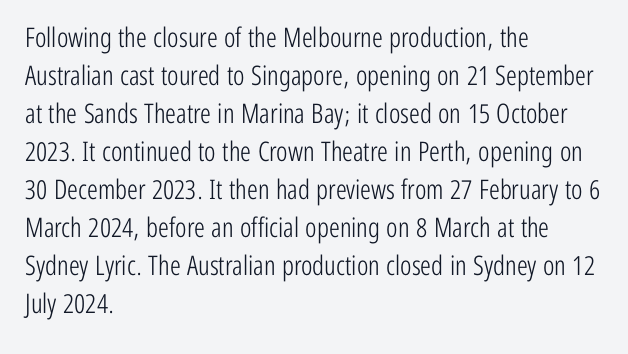
Q: Is the text bold? A: No.
Q: Is the text italic (slanted)? A: No, it is upright.
Q: Is the text underlined? A: No.
Q: How is the paragraph aligned? A: Left-aligned.
Q: Is the spacing between letters normal or unusually wide? A: Normal.
Q: Is the spacing between lines tight, normal or loose? A: Normal.
